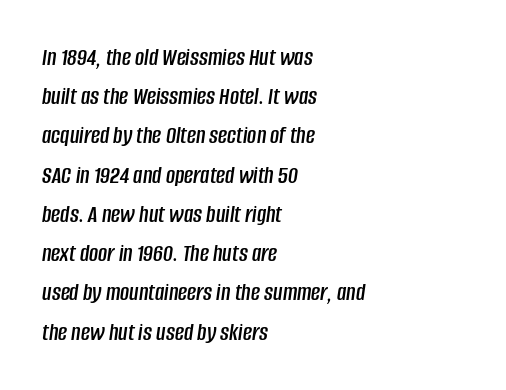
The image shows 25 px text type, italic (leaning right); set left-aligned, normal line spacing (1.57x), normal letter spacing, not underlined.
